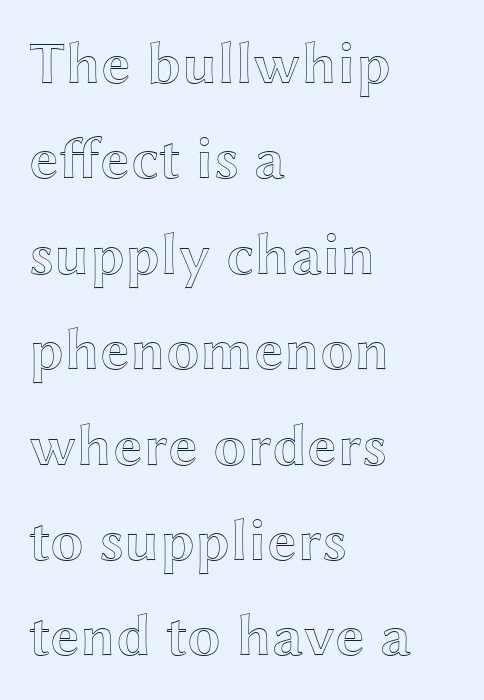
{"italic": "no", "width": "wide", "x_height": "medium", "monospaced": "no", "underline": "no", "align": "left", "line_spacing": "normal", "line_spacing_ratio": 1.59, "letter_spacing": "normal", "letter_spacing_em": 0.0, "glyph_px": 60}
